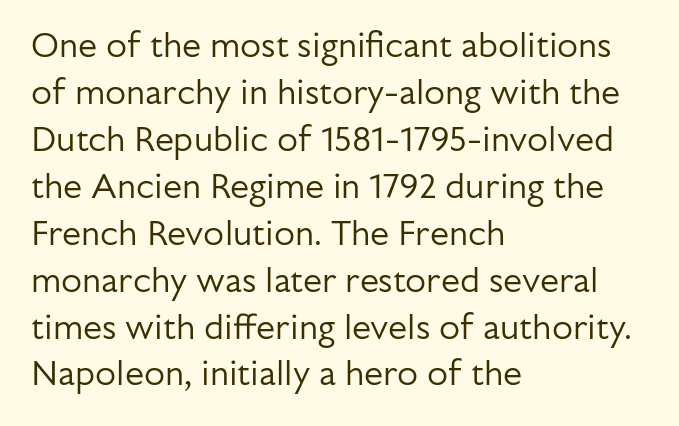
Q: Is the text bold? A: No.
Q: Is the text italic (slanted)? A: No, it is upright.
Q: Is the typeface a serif or a sans-serif typeface? A: Sans-serif.
Q: Is the text underlined? A: No.
Q: How is the paragraph aligned? A: Left-aligned.
Q: Is the spacing between letters normal or unusually wide? A: Normal.
Q: Is the spacing between lines tight, normal or loose? A: Normal.
Q: Width (condensed, normal, or wide)? A: Normal.
Q: Stroke contrast? A: Low.
Q: x-height? A: Medium.
Q: Monospaced? A: No.
